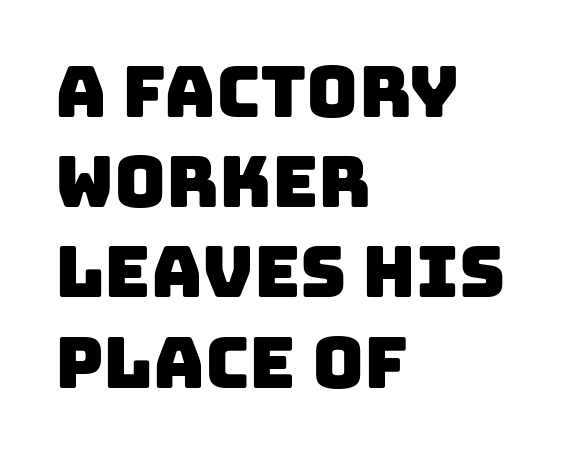
Normally led — the rows are evenly, conventionally spaced. Each letter keeps its own natural width here, so spacing adapts to shape. These lines stack with their left ends in a neat column. Stroke terminals: plain, sans-serif. Honestly, there is no underline to notice here at all.
